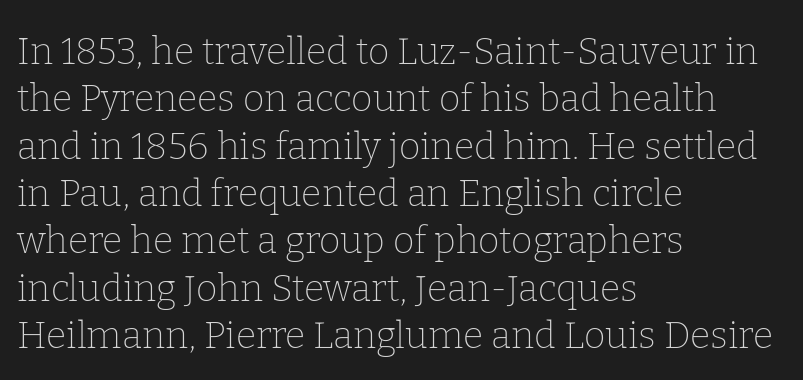
{"serif": "yes", "italic": "no", "bold": "no", "weight": "thin", "width": "normal", "stroke_contrast": "low", "x_height": "medium", "monospaced": "no", "underline": "no", "align": "left", "line_spacing": "normal", "line_spacing_ratio": 1.28, "letter_spacing": "normal", "letter_spacing_em": 0.0, "glyph_px": 37}
